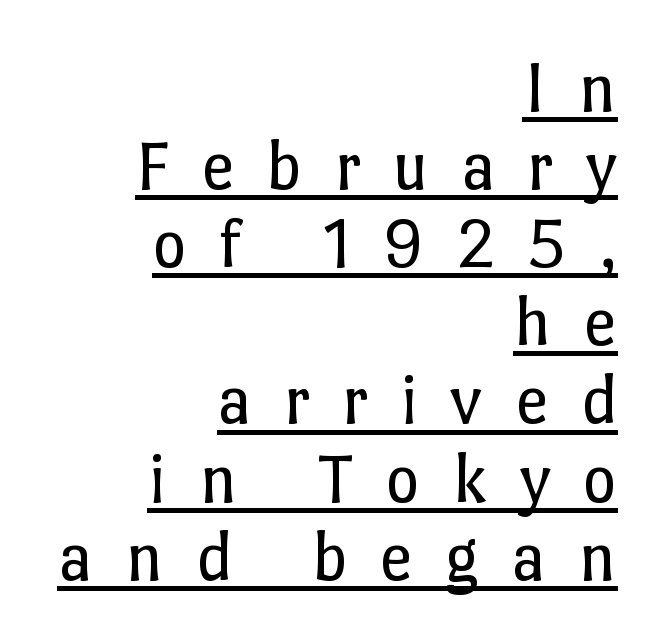
Q: Is the text bold? A: No.
Q: Is the text italic (slanted)? A: No, it is upright.
Q: Is the text underlined? A: Yes.
Q: How is the paragraph aligned? A: Right-aligned.
Q: Is the spacing between letters normal or unusually wide? A: Unusually wide.
Q: Is the spacing between lines tight, normal or loose? A: Tight.
Q: Width (condensed, normal, or wide)? A: Normal.
Q: Stroke contrast? A: Low.
Q: x-height? A: Medium.
Q: Monospaced? A: No.
